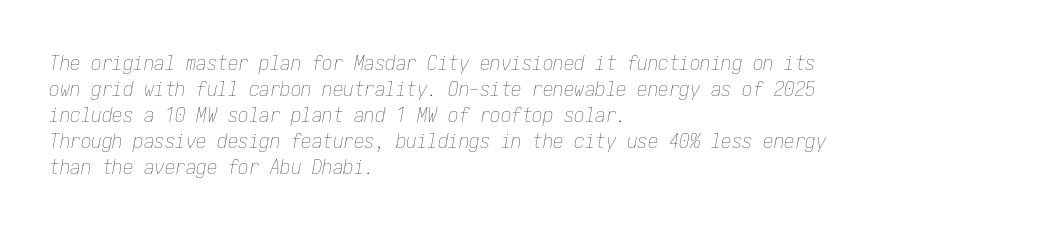
{"italic": "yes", "lean": "right", "slant_degrees": 10, "bold": "no", "underline": "no", "align": "left", "line_spacing_ratio": 1.24, "letter_spacing": "normal", "letter_spacing_em": 0.0, "glyph_px": 21}
